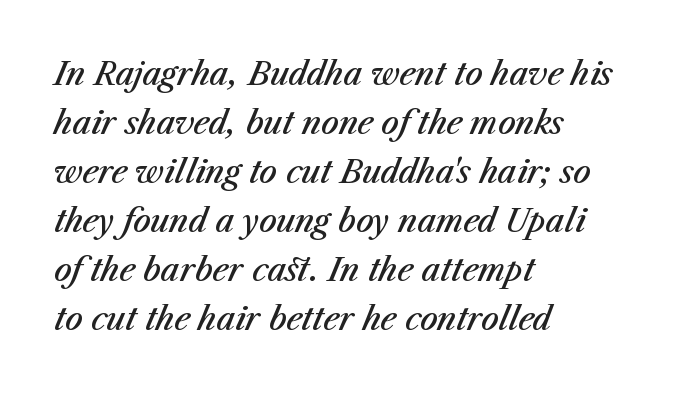
The paragraph shown leans on its left margin. The letters sit at their default tracking, neither squeezed nor spread. Each new line begins a customary step beneath the previous one. Check the space under the baseline: it is left empty. Spacing verdict: proportional, widths tailored to each character.
